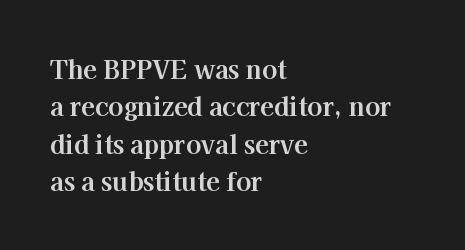
Q: Is the text bold? A: Yes.
Q: Is the text italic (slanted)? A: No, it is upright.
Q: Is the text underlined? A: No.
Q: How is the paragraph aligned? A: Left-aligned.
Q: Is the spacing between letters normal or unusually wide? A: Normal.
Q: Is the spacing between lines tight, normal or loose? A: Normal.
